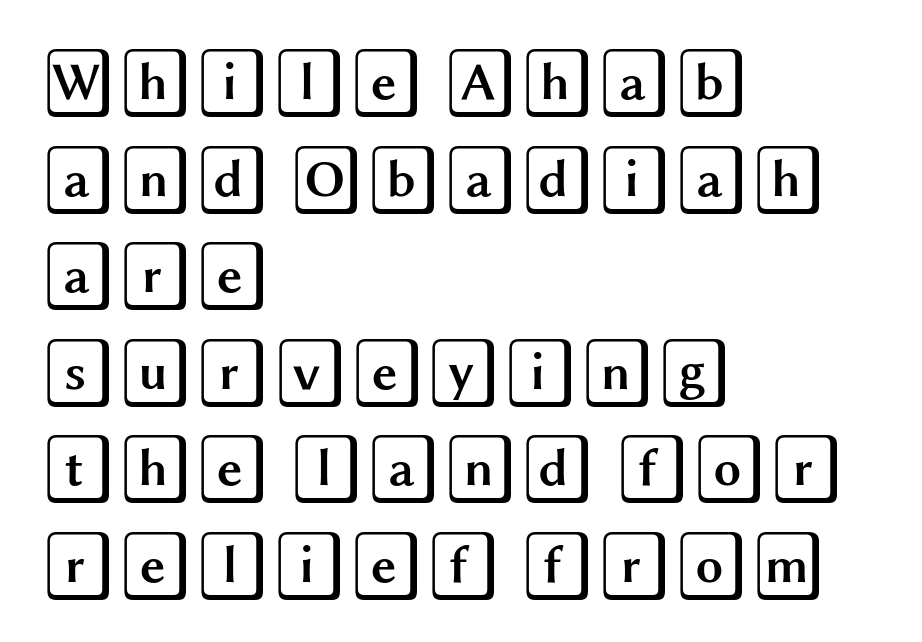
These lines sit exactly where default settings would place them. Italic: no, the glyphs are upright roman. One-word summary of the alignment: left. The line texture is even and compact thanks to regular tracking. Glance below the letters and you will spot only blank space.
